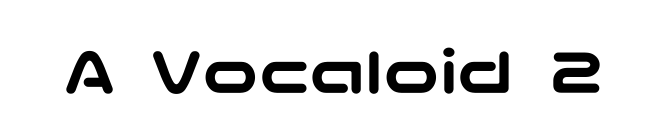
The letters stand straight up with perfectly vertical stems. Regarding serifs, this sample does without them. No extra tracking has been applied to these lines. Check the space under the baseline: it is left empty.
